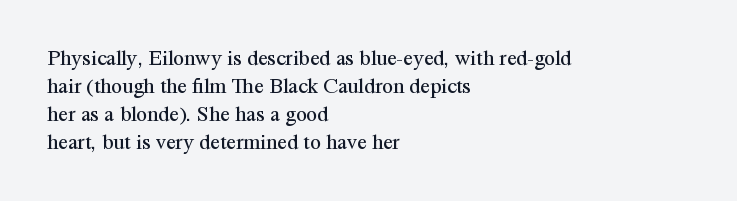
No extra ink here — the face is not bold. Students, observe: this is what conventionally led text looks like. Visually the block forms a straight wall on the left and a jagged coastline on the right. Clear beneath every line of the passage.
